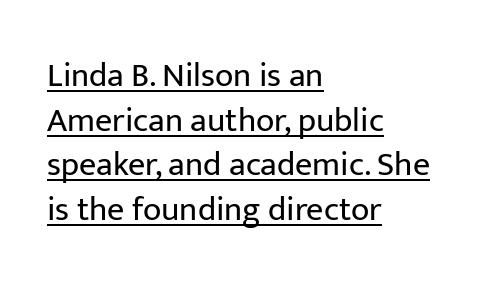
{"serif": "no", "italic": "no", "bold": "no", "weight": "regular", "width": "normal", "stroke_contrast": "low", "x_height": "medium", "monospaced": "no", "underline": "yes", "align": "left", "line_spacing": "normal", "line_spacing_ratio": 1.31, "letter_spacing": "normal", "letter_spacing_em": 0.0, "glyph_px": 34}
